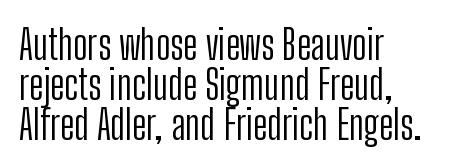
{"serif": "no", "italic": "no", "bold": "no", "weight": "light", "width": "condensed", "stroke_contrast": "low", "x_height": "medium", "monospaced": "no", "underline": "no", "align": "left", "line_spacing": "tight", "line_spacing_ratio": 0.97, "letter_spacing": "normal", "letter_spacing_em": 0.0, "glyph_px": 41}
